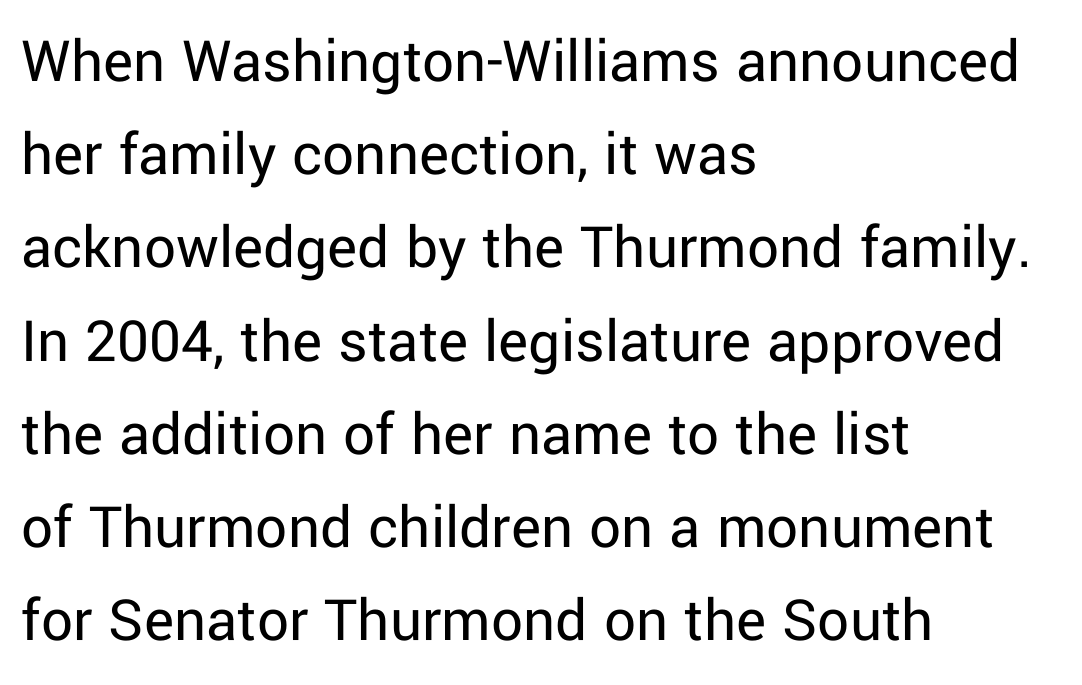
Q: Is the text bold? A: No.
Q: Is the text italic (slanted)? A: No, it is upright.
Q: Is the typeface a serif or a sans-serif typeface? A: Sans-serif.
Q: Is the text underlined? A: No.
Q: How is the paragraph aligned? A: Left-aligned.
Q: Is the spacing between letters normal or unusually wide? A: Normal.
Q: Is the spacing between lines tight, normal or loose? A: Normal.
Q: Width (condensed, normal, or wide)? A: Normal.
Q: Stroke contrast? A: Low.
Q: x-height? A: Medium.
Q: Monospaced? A: No.
